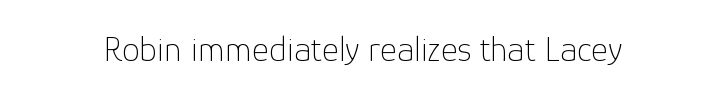
You can tell from the bare stems that sans-serif type was used. The space directly below the letters is spotless. Stems and bowls with no extra thickness — not bold. These lines are rendered in a variable-pitch font. The letterforms sit shoulder to shoulder at normal distance.
